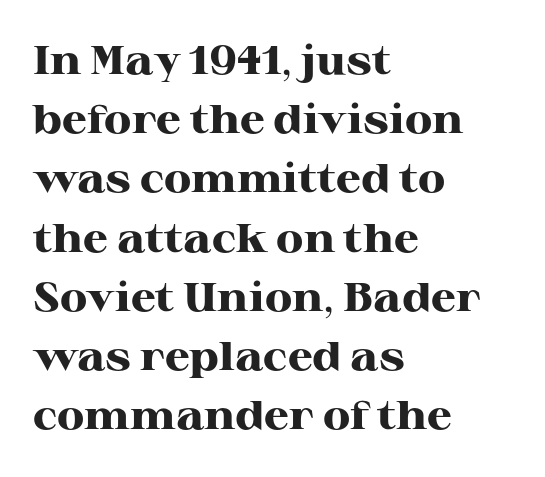
{"serif": "yes", "italic": "no", "bold": "yes", "weight": "heavy", "width": "wide", "stroke_contrast": "high", "x_height": "medium", "monospaced": "no", "underline": "no", "align": "left", "line_spacing": "normal", "line_spacing_ratio": 1.48, "letter_spacing": "normal", "letter_spacing_em": 0.0, "glyph_px": 40}
